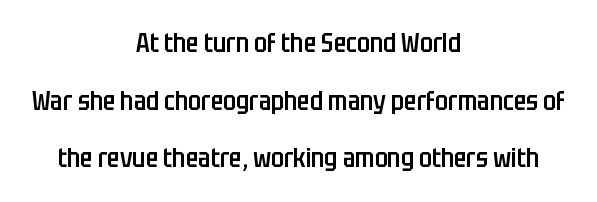
Q: Is the text bold? A: Semi-bold.
Q: Is the text italic (slanted)? A: No, it is upright.
Q: Is the text underlined? A: No.
Q: How is the paragraph aligned? A: Centered.
Q: Is the spacing between letters normal or unusually wide? A: Normal.
Q: Is the spacing between lines tight, normal or loose? A: Loose.
